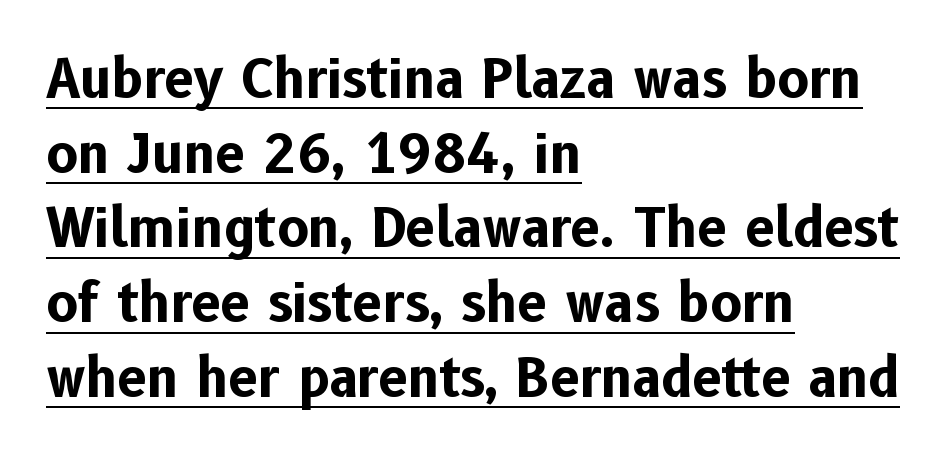
{"serif": "no", "italic": "no", "bold": "yes", "weight": "bold", "width": "normal", "stroke_contrast": "low", "x_height": "medium", "monospaced": "no", "underline": "yes", "align": "left", "line_spacing": "normal", "line_spacing_ratio": 1.41, "letter_spacing": "normal", "letter_spacing_em": 0.0, "glyph_px": 53}
